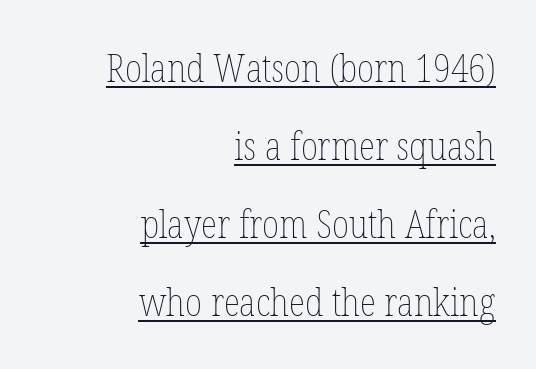
{"italic": "no", "bold": "no", "weight": "thin", "width": "condensed", "stroke_contrast": "low", "x_height": "medium", "monospaced": "no", "underline": "yes", "align": "right", "line_spacing": "loose", "line_spacing_ratio": 2.05, "letter_spacing": "normal", "letter_spacing_em": 0.0, "glyph_px": 38}
